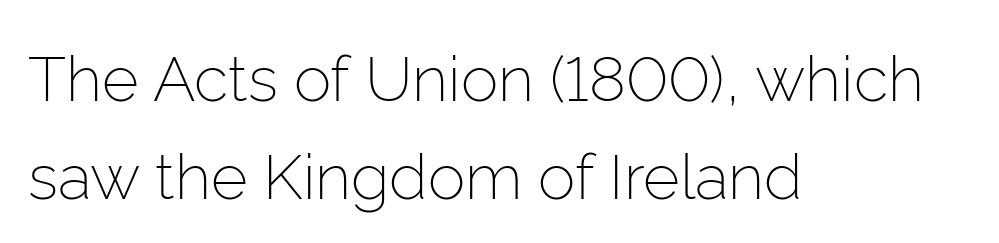
Q: Is the text bold? A: No.
Q: Is the text italic (slanted)? A: No, it is upright.
Q: Is the typeface a serif or a sans-serif typeface? A: Sans-serif.
Q: Is the text underlined? A: No.
Q: How is the paragraph aligned? A: Left-aligned.
Q: Is the spacing between letters normal or unusually wide? A: Normal.
Q: Is the spacing between lines tight, normal or loose? A: Normal.
Q: Width (condensed, normal, or wide)? A: Normal.
Q: Stroke contrast? A: Low.
Q: x-height? A: Medium.
Q: Monospaced? A: No.
